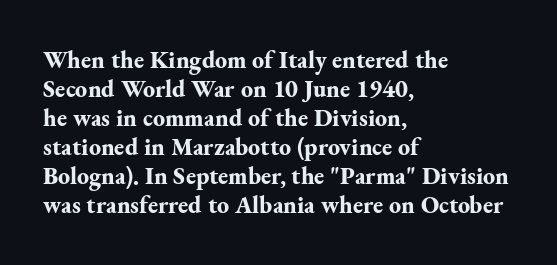
The image shows 24 px bold type, upright; set left-aligned, line spacing 1.21x, normal letter spacing, not underlined.
